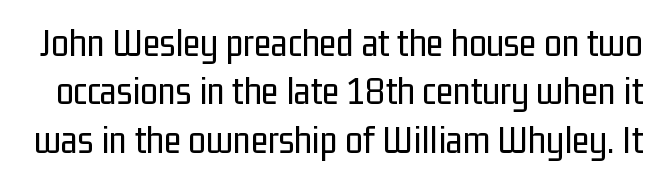
The image shows 40 px regular-weight, condensed sans-serif type, upright; set line spacing 1.21x, normal letter spacing, not underlined; low stroke contrast and a medium x-height.
